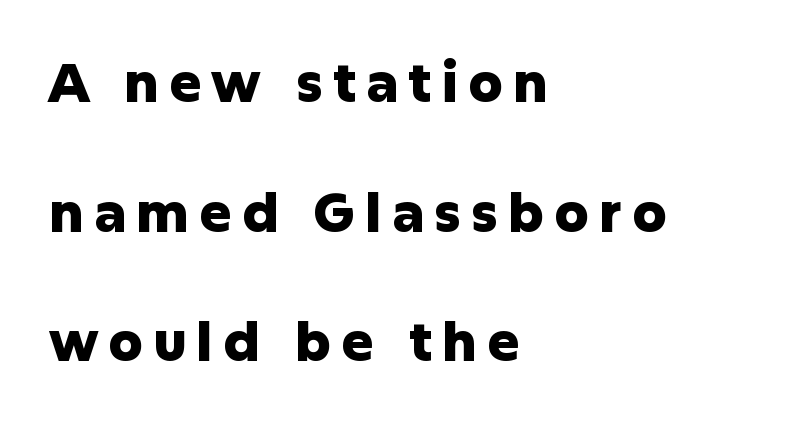
{"serif": "no", "italic": "no", "bold": "yes", "weight": "heavy", "width": "normal", "stroke_contrast": "low", "x_height": "medium", "monospaced": "no", "underline": "no", "align": "left", "line_spacing": "loose", "line_spacing_ratio": 2.4, "glyph_px": 54}
